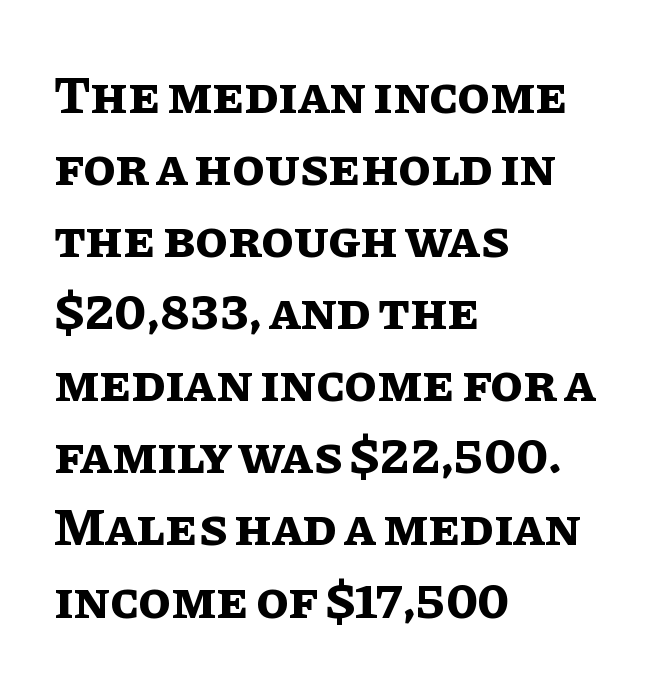
{"italic": "no", "bold": "yes", "weight": "bold", "width": "normal", "stroke_contrast": "low", "x_height": "large", "monospaced": "no", "underline": "no", "align": "left", "line_spacing": "normal", "line_spacing_ratio": 1.36, "letter_spacing": "normal", "letter_spacing_em": 0.0, "glyph_px": 53}
